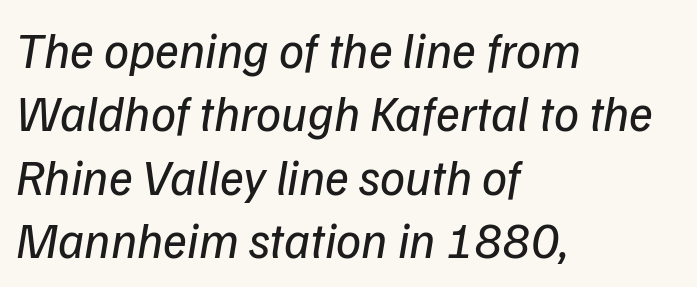
The image shows 50 px regular-weight type, italic (leaning right); set left-aligned, normal line spacing (1.27x), normal letter spacing, not underlined; low stroke contrast and a medium x-height.
